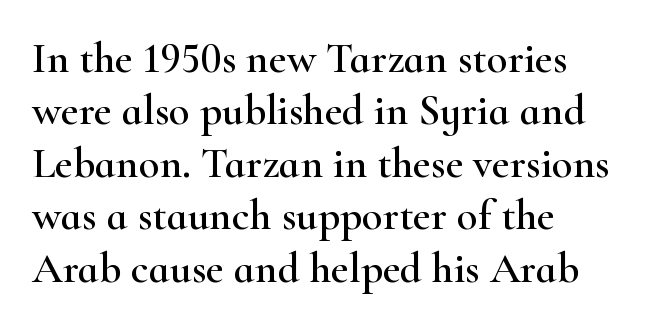
Q: Is the text italic (slanted)? A: No, it is upright.
Q: Is the typeface a serif or a sans-serif typeface? A: Serif.
Q: Is the text underlined? A: No.
Q: How is the paragraph aligned? A: Left-aligned.
Q: Is the spacing between letters normal or unusually wide? A: Normal.
Q: Width (condensed, normal, or wide)? A: Wide.
Q: Stroke contrast? A: High.
Q: x-height? A: Small.
Q: Monospaced? A: No.
